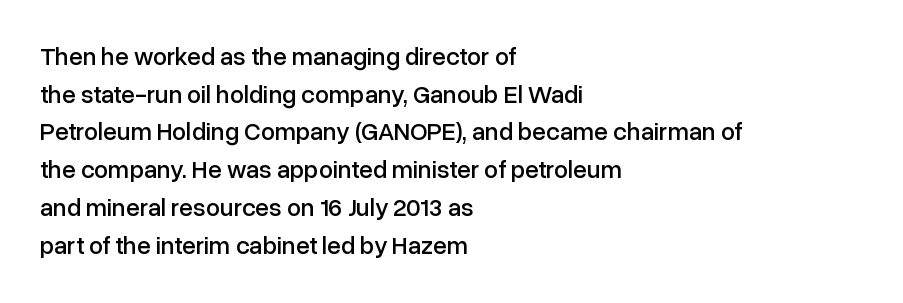
Descender tails drop into unmarked territory. If you drew a ruler down the left edge, every line would touch it. Nope, not italic — everything's standing straight. Successive baselines arrive at the customary interval. Tracking value appears to be zero — textbook default spacing.
